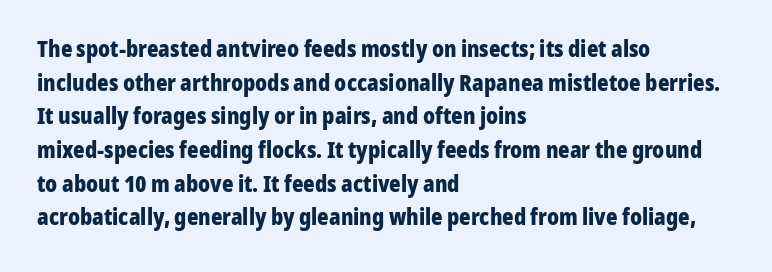
The image shows 22 px bold type, upright; set left-aligned, normal line spacing (1.53x), normal letter spacing, not underlined.
